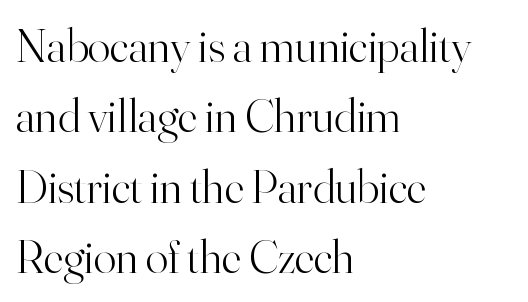
{"serif": "yes", "italic": "no", "bold": "no", "weight": "light", "width": "normal", "stroke_contrast": "high", "x_height": "small", "monospaced": "no", "underline": "no", "align": "left", "line_spacing": "normal", "line_spacing_ratio": 1.5, "letter_spacing": "normal", "letter_spacing_em": 0.0, "glyph_px": 47}
